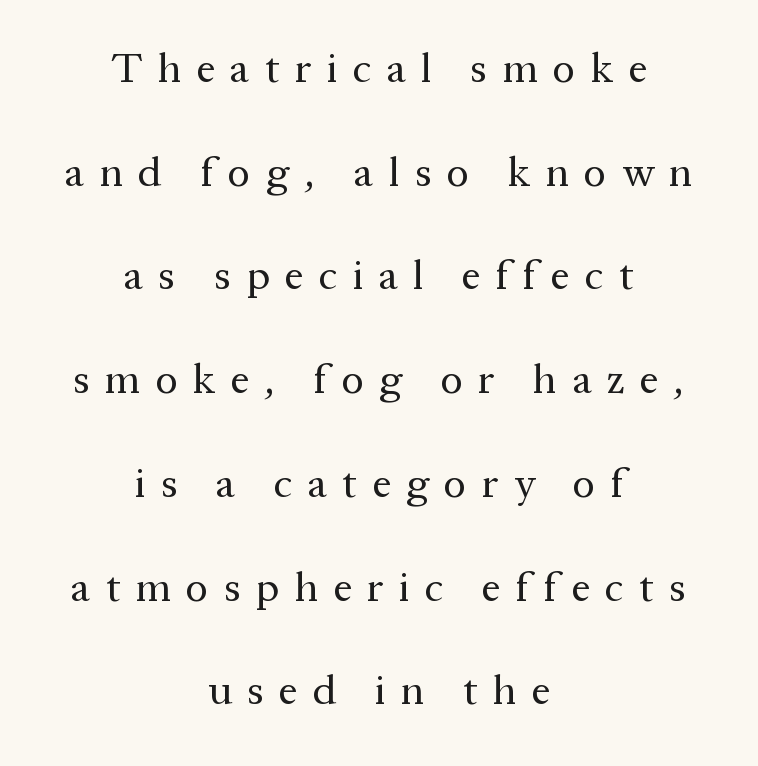
Students, observe: this is what heavily led, spacious text looks like. The typesetter chose a symmetrical, centered arrangement here. Note the varied advance widths — an 'i' is clearly narrower than an 'm'. Rendered with straight, roman letterforms. The cut favours lightness, reaching ordinary text weight at its darkest.
